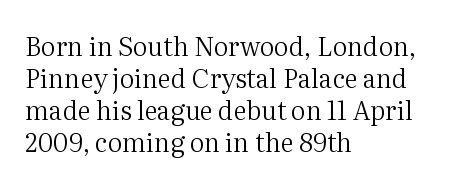
The passage shown is not underscored anywhere. Words appear dense and cohesive because spacing is normal. Alignment: flush left. Unlike italic type, these characters show no tilt at all.
